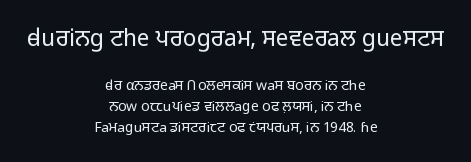
{"italic": "no", "bold": "no", "underline": "no", "align": "center", "line_spacing": "normal", "line_spacing_ratio": 1.5, "letter_spacing": "normal", "letter_spacing_em": 0.0, "larger_block": "first", "size_ratio": 1.64, "glyph_px": 23}
